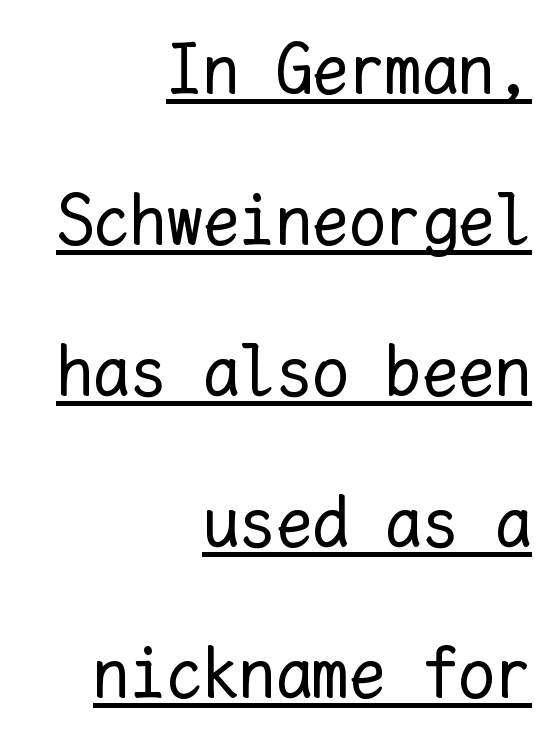
The image shows 73 px regular-weight type, upright, monospaced; set right-aligned, loose line spacing (2.07x), normal letter spacing, underlined; low stroke contrast and a medium x-height.
